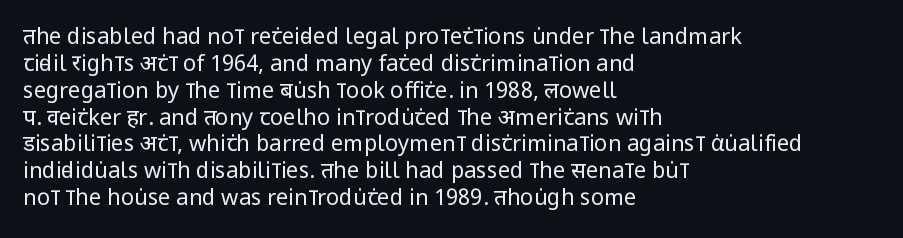
{"italic": "no", "bold": "no", "underline": "no", "align": "left", "line_spacing_ratio": 1.22, "letter_spacing": "normal", "letter_spacing_em": 0.0, "glyph_px": 22}
